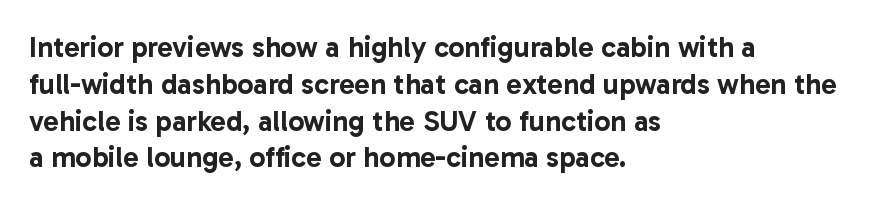
Q: Is the text italic (slanted)? A: No, it is upright.
Q: Is the typeface a serif or a sans-serif typeface? A: Sans-serif.
Q: Is the text underlined? A: No.
Q: How is the paragraph aligned? A: Left-aligned.
Q: Is the spacing between letters normal or unusually wide? A: Normal.
Q: Is the spacing between lines tight, normal or loose? A: Normal.
Q: Width (condensed, normal, or wide)? A: Normal.
Q: Stroke contrast? A: Low.
Q: x-height? A: Medium.
Q: Monospaced? A: No.
